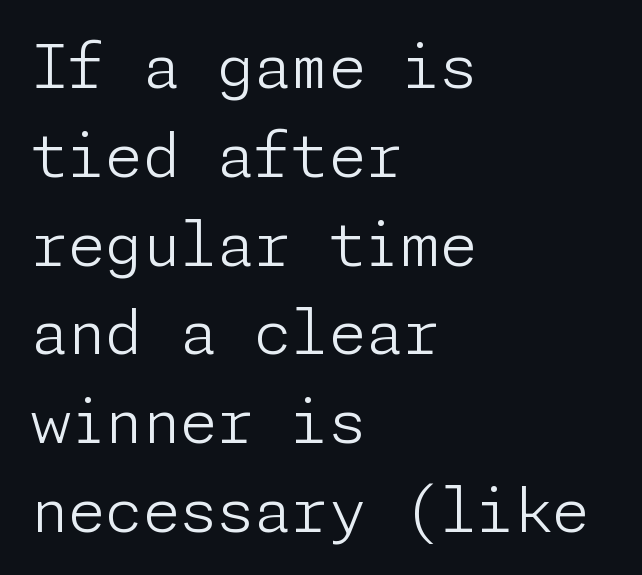
{"serif": "no", "italic": "no", "bold": "no", "weight": "light", "width": "normal", "stroke_contrast": "low", "x_height": "medium", "underline": "no", "align": "left", "line_spacing": "normal", "line_spacing_ratio": 1.48, "letter_spacing": "normal", "letter_spacing_em": 0.0, "glyph_px": 60}
